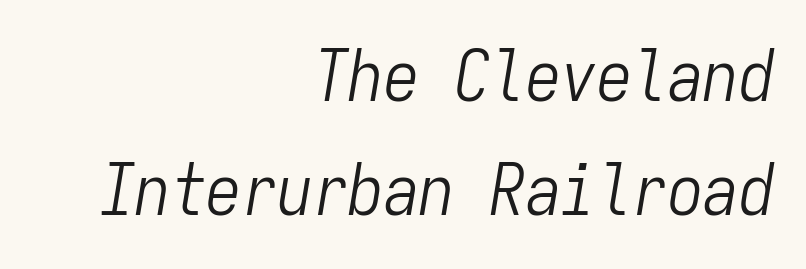
The face used here has a pronounced slope to its letters. If you measured baseline to baseline, you'd find a middling distance. The letters march in equal steps, a hallmark of fixed-pitch type. The tracking reads as untouched default to a designer's eye.
